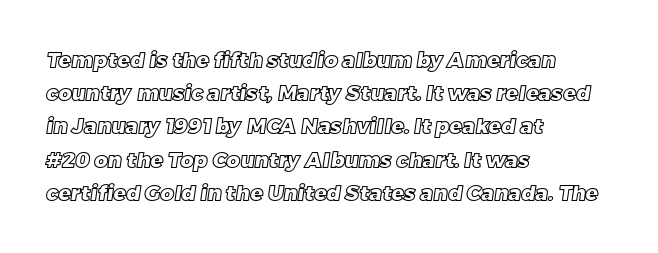
The image shows 21 px text type; set left-aligned, normal line spacing (1.58x), normal letter spacing, not underlined.
